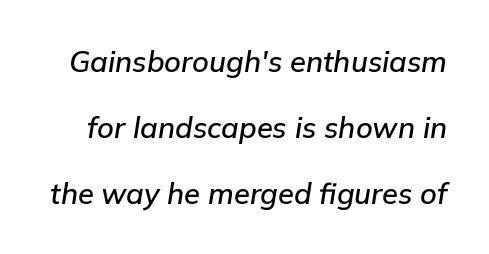
Q: Is the text italic (slanted)? A: Yes, it leans right by about 9 degrees.
Q: Is the text underlined? A: No.
Q: Is the spacing between letters normal or unusually wide? A: Normal.
Q: Is the spacing between lines tight, normal or loose? A: Loose.
Q: Width (condensed, normal, or wide)? A: Normal.
Q: Stroke contrast? A: Low.
Q: x-height? A: Medium.
Q: Monospaced? A: No.
